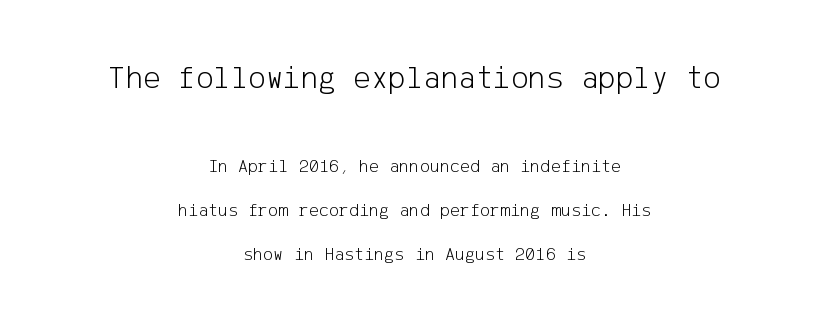
Character size in the leading block exceeds that of the trailing block. The baseline area is clear. Weight class: somewhere from thin through regular. This is the regular roman posture of the typeface.
